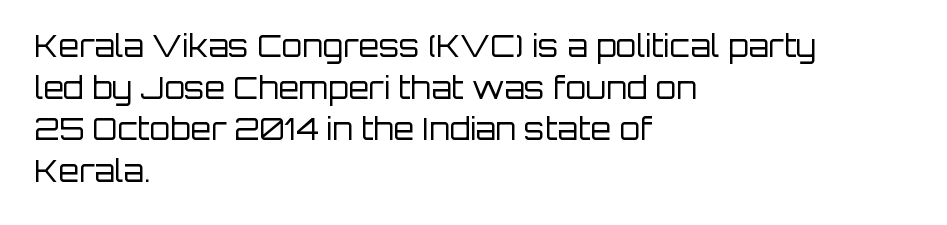
Q: Is the text bold? A: No.
Q: Is the text italic (slanted)? A: No, it is upright.
Q: Is the typeface a serif or a sans-serif typeface? A: Sans-serif.
Q: Is the text underlined? A: No.
Q: How is the paragraph aligned? A: Left-aligned.
Q: Is the spacing between letters normal or unusually wide? A: Normal.
Q: Is the spacing between lines tight, normal or loose? A: Normal.
Q: Width (condensed, normal, or wide)? A: Normal.
Q: Stroke contrast? A: Low.
Q: x-height? A: Large.
Q: Monospaced? A: No.
